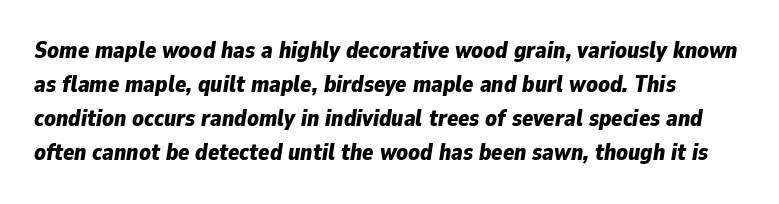
The image shows 23 px bold type, italic (leaning right); set normal line spacing (1.48x), normal letter spacing, not underlined.
